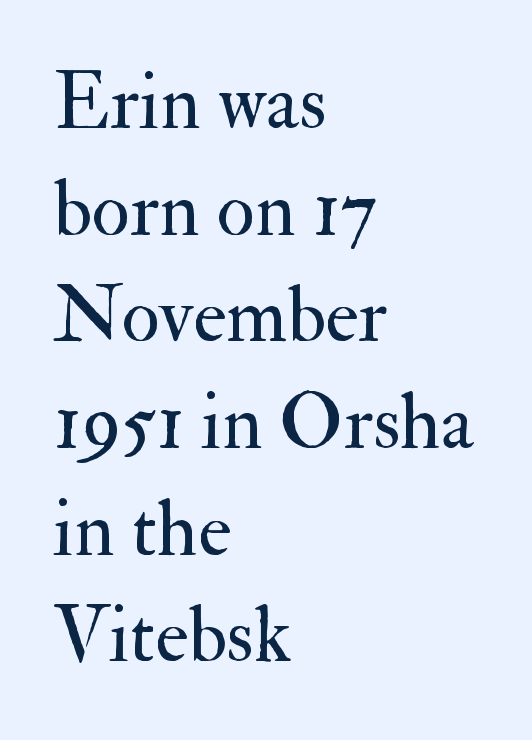
The image shows 79 px regular-weight serif type, upright; set left-aligned, normal line spacing (1.35x), normal letter spacing, not underlined; medium stroke contrast and a small x-height.
